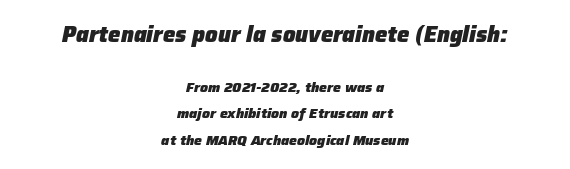
Q: Is the text bold? A: Yes.
Q: Is the text italic (slanted)? A: Yes, it leans right by about 12 degrees.
Q: Is the text underlined? A: No.
Q: How is the paragraph aligned? A: Centered.
Q: Is the spacing between letters normal or unusually wide? A: Normal.
Q: Which block of text is set in a larger size, the first (top) or the second (bottom)? A: The first (top) one.
